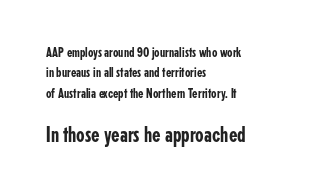
{"italic": "no", "underline": "no", "align": "left", "line_spacing": "normal", "line_spacing_ratio": 1.45, "letter_spacing": "normal", "letter_spacing_em": 0.0, "larger_block": "second", "size_ratio": 1.57, "glyph_px": 22}
